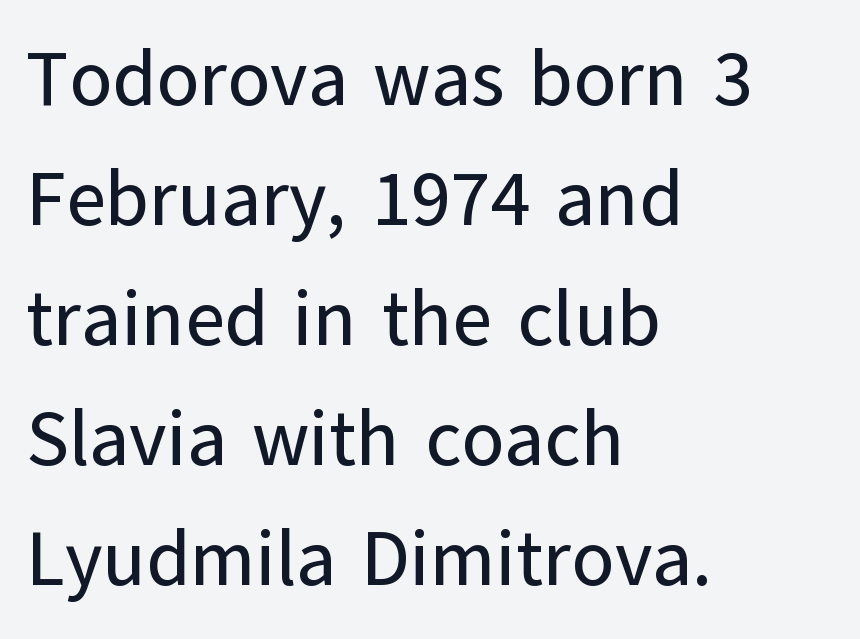
Q: Is the text italic (slanted)? A: No, it is upright.
Q: Is the typeface a serif or a sans-serif typeface? A: Sans-serif.
Q: Is the text underlined? A: No.
Q: How is the paragraph aligned? A: Left-aligned.
Q: Is the spacing between letters normal or unusually wide? A: Normal.
Q: Is the spacing between lines tight, normal or loose? A: Normal.
Q: Width (condensed, normal, or wide)? A: Normal.
Q: Stroke contrast? A: Low.
Q: x-height? A: Medium.
Q: Monospaced? A: No.
